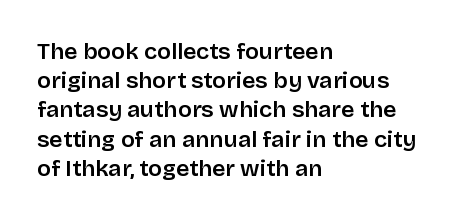
Q: Is the text bold? A: Semi-bold.
Q: Is the text italic (slanted)? A: No, it is upright.
Q: Is the text underlined? A: No.
Q: How is the paragraph aligned? A: Left-aligned.
Q: Is the spacing between letters normal or unusually wide? A: Normal.
Q: Is the spacing between lines tight, normal or loose? A: Normal.
